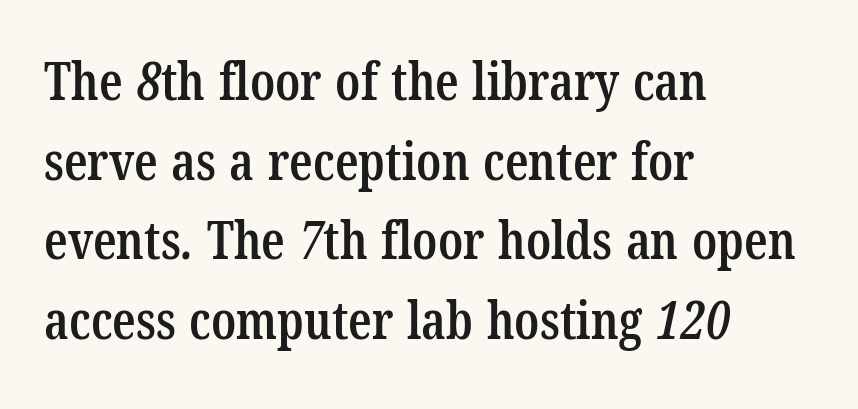
{"serif": "yes", "bold": "semi", "weight": "semibold", "width": "condensed", "stroke_contrast": "low", "x_height": "medium", "monospaced": "no", "underline": "no", "align": "left", "line_spacing": "normal", "line_spacing_ratio": 1.53, "letter_spacing": "normal", "letter_spacing_em": 0.0, "glyph_px": 52}
